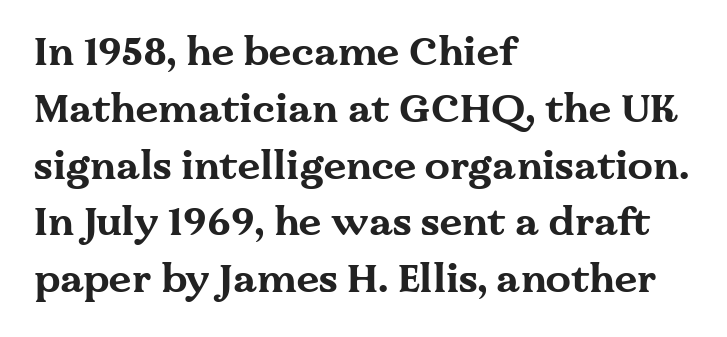
All the whitespace from short lines collects on the right. Glyph-to-glyph distance matches everyday printed text. Line spacing here is normal. This is heavy type, rendered in bold.
